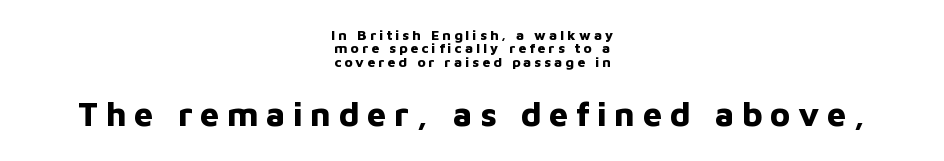
Q: Is the text bold? A: Yes.
Q: Is the text italic (slanted)? A: No, it is upright.
Q: Is the typeface a serif or a sans-serif typeface? A: Sans-serif.
Q: Is the text underlined? A: No.
Q: How is the paragraph aligned? A: Centered.
Q: Is the spacing between letters normal or unusually wide? A: Unusually wide.
Q: Is the spacing between lines tight, normal or loose? A: Tight.
Q: Which block of text is set in a larger size, the first (top) or the second (bottom)? A: The second (bottom) one.
Q: Width (condensed, normal, or wide)? A: Normal.
Q: Stroke contrast? A: Low.
Q: x-height? A: Medium.
Q: Monospaced? A: No.
